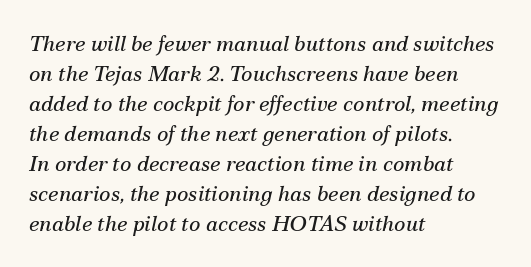
{"italic": "yes", "lean": "right", "slant_degrees": 12, "bold": "no", "underline": "no", "align": "left", "line_spacing": "normal", "line_spacing_ratio": 1.36, "letter_spacing": "normal", "letter_spacing_em": 0.0, "glyph_px": 22}
